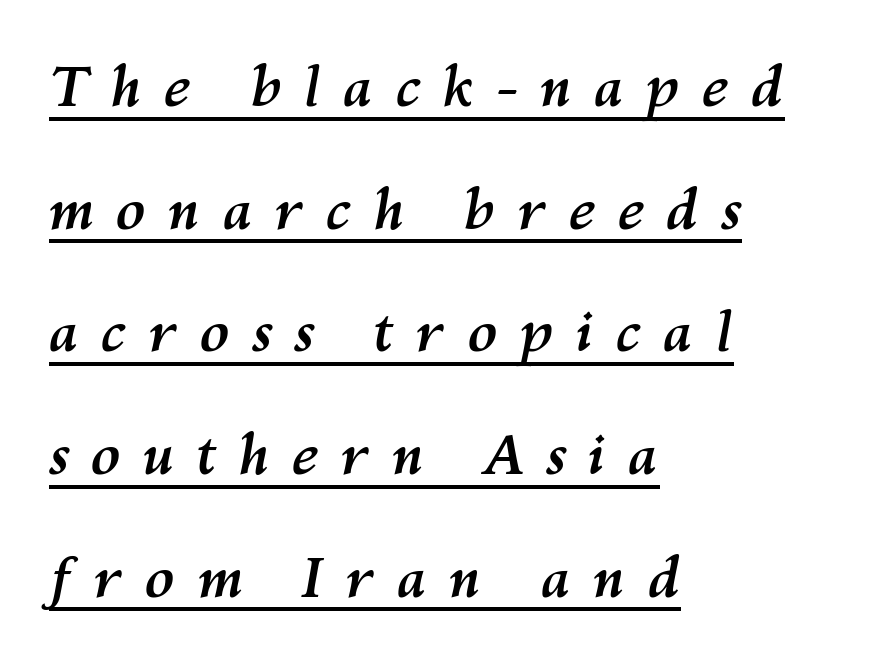
Regarding leading, the lines here are spaced well apart. The font's italic variant was chosen for this text. In terms of weight, the rendering is a true, heavy bold. This sample carries an underscore along the baseline area. Alignment: flush left.
